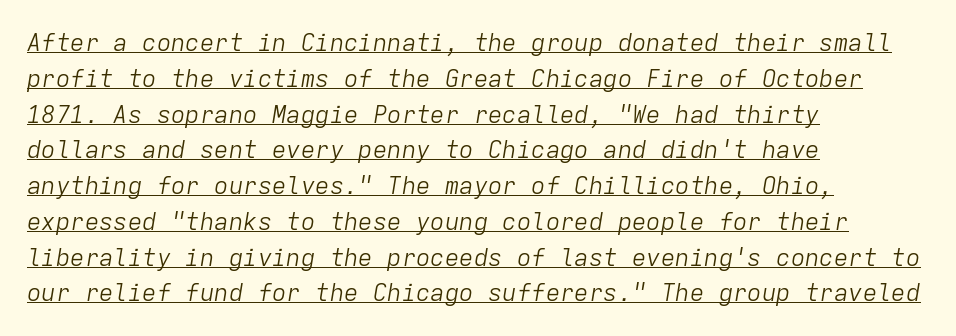
{"italic": "yes", "lean": "right", "slant_degrees": 9, "bold": "no", "underline": "yes", "align": "left", "line_spacing": "normal", "line_spacing_ratio": 1.49, "letter_spacing": "normal", "letter_spacing_em": 0.0, "glyph_px": 24}
